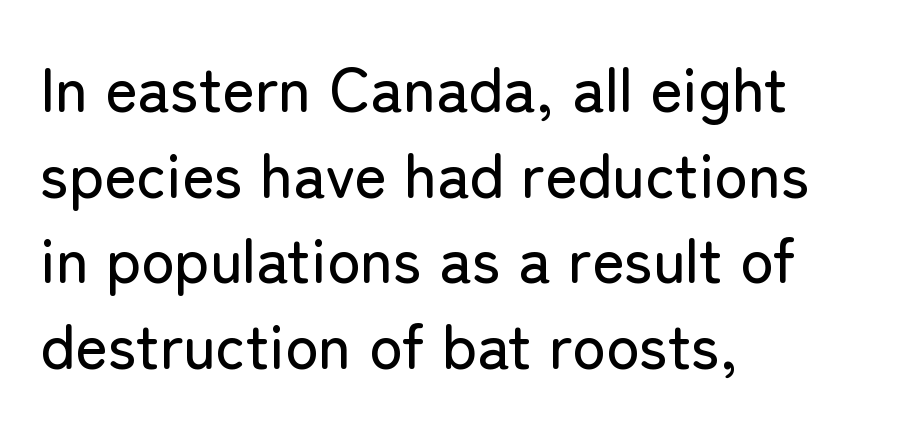
{"serif": "no", "italic": "no", "width": "normal", "stroke_contrast": "low", "x_height": "medium", "monospaced": "no", "underline": "no", "align": "left", "line_spacing": "normal", "line_spacing_ratio": 1.38, "letter_spacing": "normal", "letter_spacing_em": 0.0, "glyph_px": 62}
